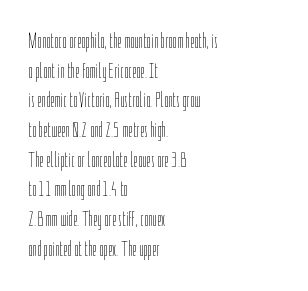
The image shows 22 px text type, upright; set left-aligned, normal line spacing (1.35x), normal letter spacing, not underlined.
